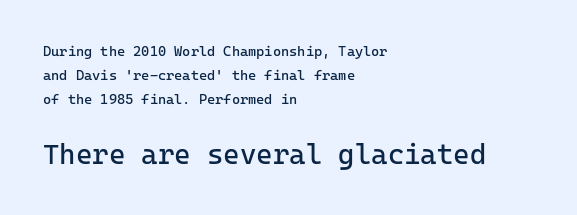
Q: Is the text bold? A: No.
Q: Is the text italic (slanted)? A: No, it is upright.
Q: Is the typeface a serif or a sans-serif typeface? A: Sans-serif.
Q: Is the text underlined? A: No.
Q: How is the paragraph aligned? A: Left-aligned.
Q: Is the spacing between letters normal or unusually wide? A: Normal.
Q: Which block of text is set in a larger size, the first (top) or the second (bottom)? A: The second (bottom) one.
Q: Width (condensed, normal, or wide)? A: Normal.
Q: Stroke contrast? A: Low.
Q: x-height? A: Medium.
Q: Monospaced? A: Yes.
